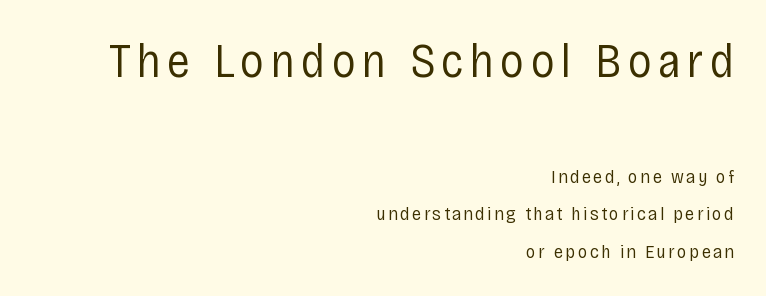
The space directly below the letters is spotless. You could not count columns in this text — the font is proportionally spaced. No feet cap the strokes, marking this as sans-serif type. The typesetter chose a ragged-left arrangement here.
